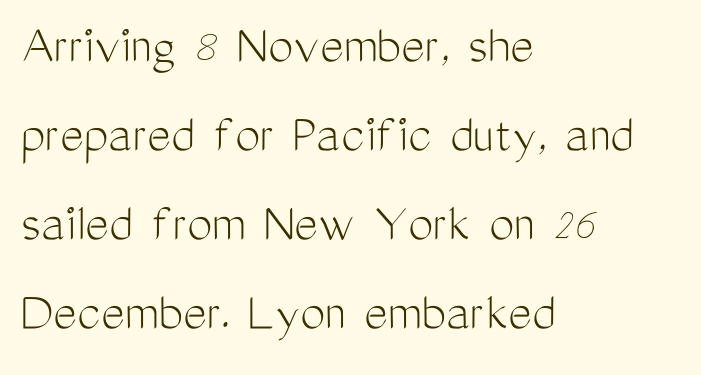
The image shows 56 px light, condensed sans-serif type, upright; set left-aligned, normal line spacing (1.59x), normal letter spacing, not underlined; medium stroke contrast and a medium x-height.
